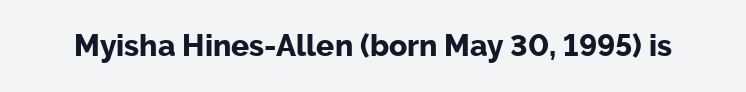
{"serif": "no", "italic": "no", "bold": "yes", "weight": "bold", "width": "normal", "stroke_contrast": "low", "x_height": "medium", "monospaced": "no", "underline": "no", "letter_spacing": "normal", "letter_spacing_em": 0.0, "glyph_px": 30}
